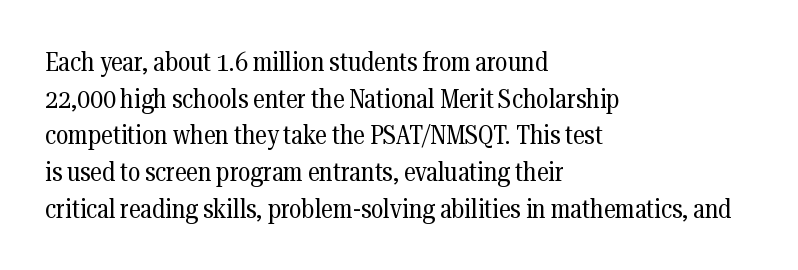
Reading down the block, your eye returns to a fixed left position each line. Do the letters lean? They stand straight. The strip under each line holds only bare page. Bold? No — there's no thickening of the strokes. Line spacing here is normal. Glyph-to-glyph distance matches everyday printed text.
